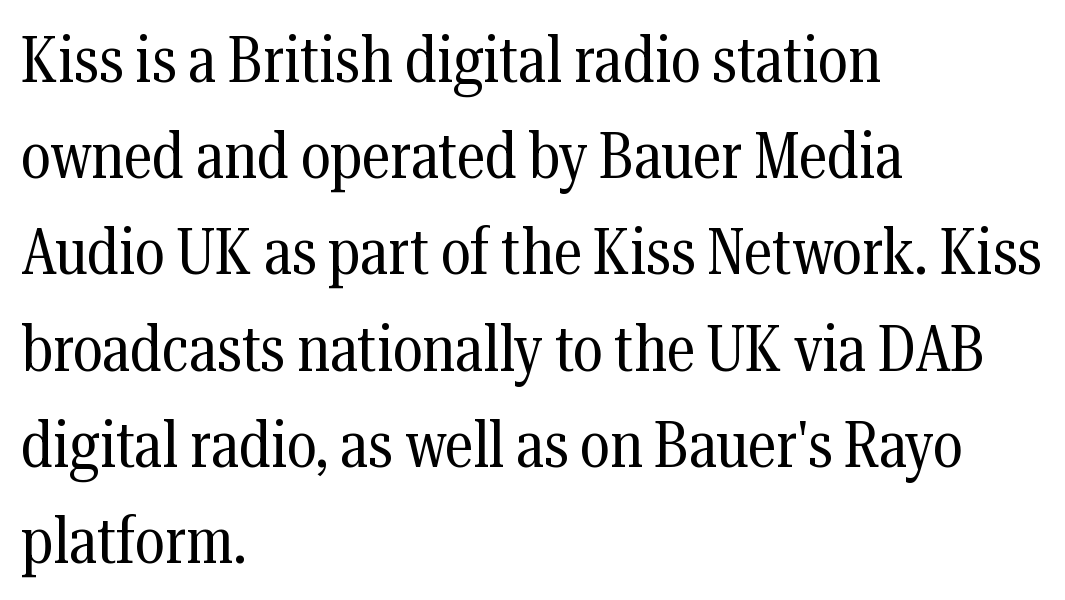
Does extra space separate the letters? No, they use regular spacing. The lines sit at an ordinary, default distance from one another. Think standard paragraph weight, or any step lighter than that. The text block is weighted toward the left margin, trailing off unevenly rightward. Does the type have serifs? Yes, each stem ends in a small foot. Lines of text with bare space underneath.
